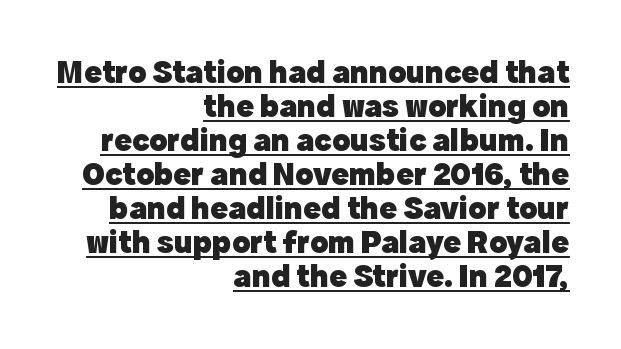
The image shows 33 px heavy sans-serif type, upright; set right-aligned, tight line spacing (1.03x), normal letter spacing, underlined; a medium x-height.
